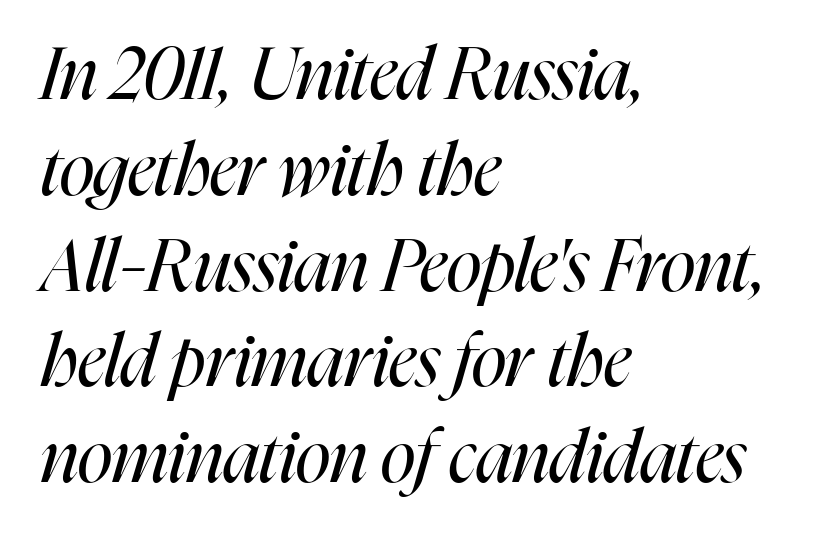
{"italic": "yes", "lean": "right", "slant_degrees": 16, "bold": "no", "weight": "regular", "width": "condensed", "stroke_contrast": "high", "x_height": "medium", "monospaced": "no", "underline": "no", "align": "left", "line_spacing": "normal", "line_spacing_ratio": 1.33, "letter_spacing": "normal", "letter_spacing_em": 0.0, "glyph_px": 72}
